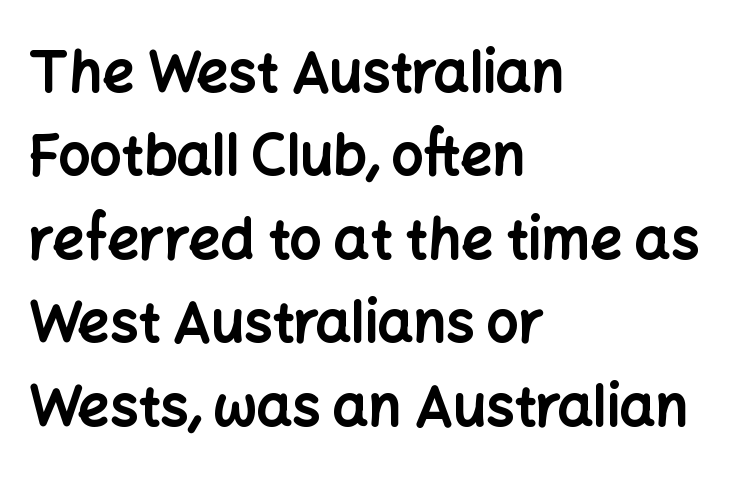
Q: Is the text bold? A: Yes.
Q: Is the text italic (slanted)? A: No, it is upright.
Q: Is the typeface a serif or a sans-serif typeface? A: Sans-serif.
Q: Is the text underlined? A: No.
Q: How is the paragraph aligned? A: Left-aligned.
Q: Is the spacing between letters normal or unusually wide? A: Normal.
Q: Is the spacing between lines tight, normal or loose? A: Normal.
Q: Width (condensed, normal, or wide)? A: Normal.
Q: Stroke contrast? A: Low.
Q: x-height? A: Medium.
Q: Monospaced? A: No.
